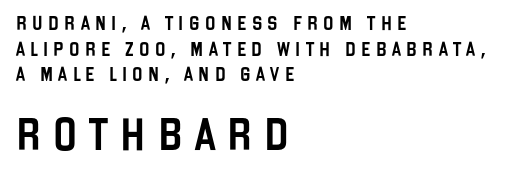
The image shows 32 px condensed sans-serif type, upright; set left-aligned, line spacing 1.83x, unusually wide letter spacing (+0.38 em), not underlined; the second (bottom) block is 2.29x larger; low stroke contrast and a large x-height.
